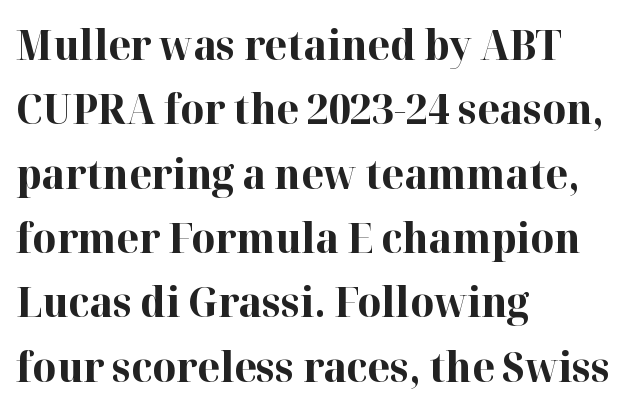
{"serif": "yes", "italic": "no", "bold": "yes", "weight": "bold", "width": "normal", "stroke_contrast": "high", "x_height": "medium", "monospaced": "no", "underline": "no", "align": "left", "line_spacing": "normal", "line_spacing_ratio": 1.57, "letter_spacing": "normal", "letter_spacing_em": 0.0, "glyph_px": 41}
